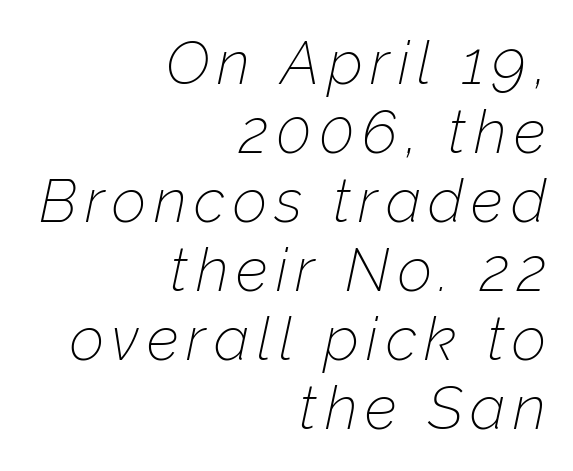
Do the characters align in a grid? No, the font is proportional. This rendering uses right alignment, leaving the left contour irregular. The letters are slanted; this is an italic face. Students, observe: this is what under-led, compact text looks like. Descender tails drop into unmarked territory. The passage shown is not bold in any degree.
